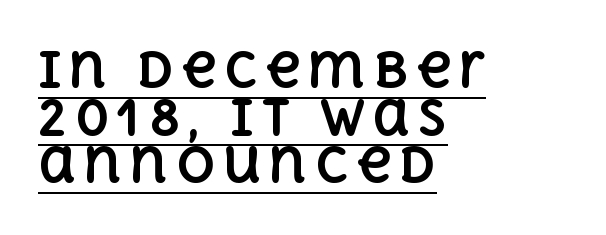
The image shows 48 px bold type, upright; set left-aligned, tight line spacing (0.99x), underlined; a large x-height.
